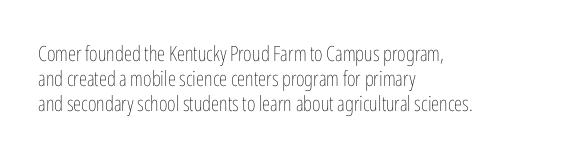
{"italic": "no", "bold": "no", "underline": "no", "align": "left", "line_spacing_ratio": 1.2, "letter_spacing": "normal", "letter_spacing_em": 0.0, "glyph_px": 21}
